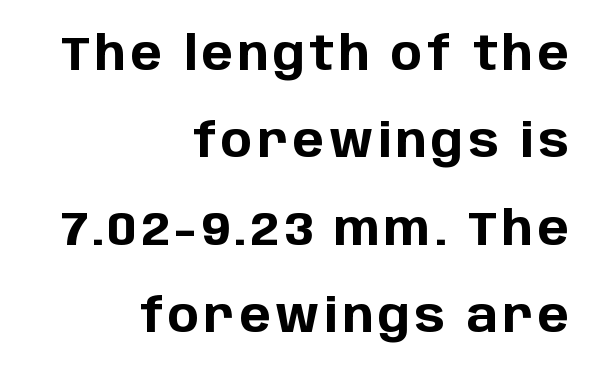
The image shows 47 px bold sans-serif type, upright; set right-aligned, line spacing 1.86x, not underlined; low stroke contrast and a large x-height.
